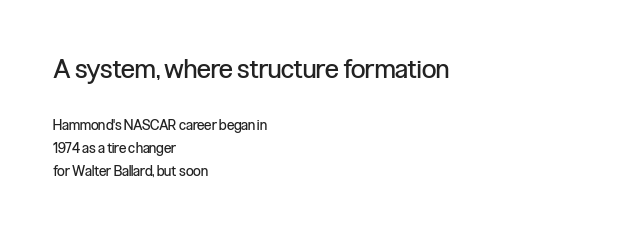
{"italic": "no", "bold": "no", "underline": "no", "align": "left", "line_spacing": "normal", "line_spacing_ratio": 1.63, "letter_spacing": "normal", "letter_spacing_em": 0.0, "larger_block": "first", "size_ratio": 1.86, "glyph_px": 26}
